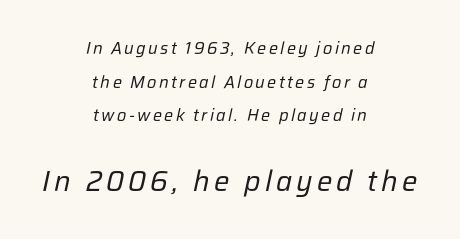
Q: Is the text bold? A: No.
Q: Is the text italic (slanted)? A: Yes, it leans right by about 12 degrees.
Q: Is the text underlined? A: No.
Q: How is the paragraph aligned? A: Centered.
Q: Is the spacing between lines tight, normal or loose? A: Loose.
Q: Which block of text is set in a larger size, the first (top) or the second (bottom)? A: The second (bottom) one.
Q: Width (condensed, normal, or wide)? A: Normal.
Q: Stroke contrast? A: Low.
Q: x-height? A: Medium.
Q: Monospaced? A: No.
